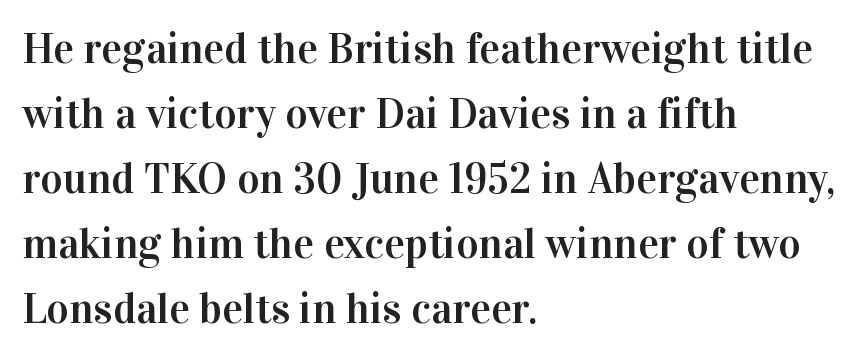
These lines stack with their left ends in a neat column. The tracking reads as untouched default to a designer's eye. The passage shown is typeset with a serif family. Any mark beneath the type? The region is blank. The letters advance in unequal steps, a hallmark of proportional type.
